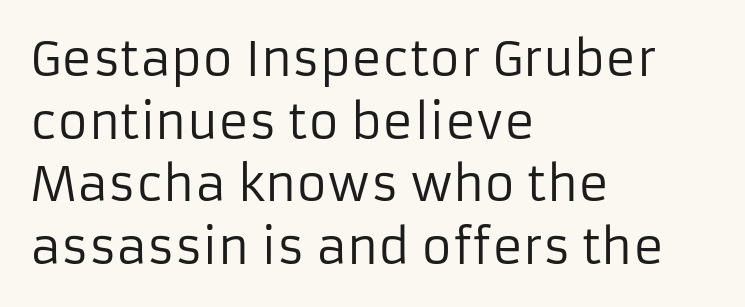
No feet cap the strokes, marking this as sans-serif type. Baseline-to-baseline distance is the conventional proportion of letter height. Summary of weight: not heavy and not bold. Italic? Not at all — the glyphs are vertical. Quick note: underline off. The typesetter chose a ragged-right arrangement here.
